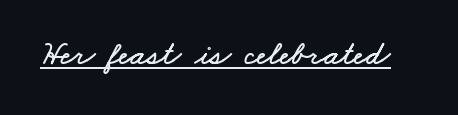
Q: Is the text underlined? A: Yes.
Q: Is the spacing between letters normal or unusually wide? A: Normal.
Q: Width (condensed, normal, or wide)? A: Wide.
Q: Stroke contrast? A: Low.
Q: x-height? A: Small.
Q: Monospaced? A: No.
